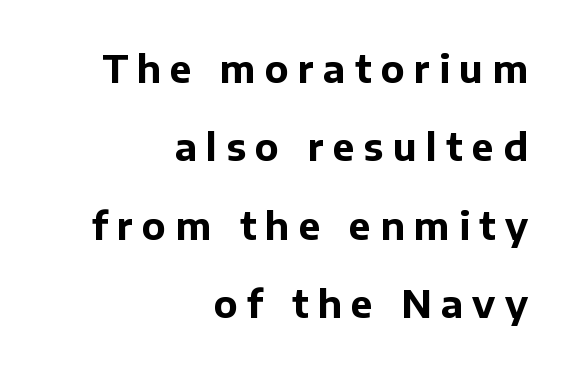
The image shows 37 px bold sans-serif type, upright; set right-aligned, loose line spacing (2.12x), unusually wide letter spacing (+0.25 em), not underlined; low stroke contrast and a medium x-height.
